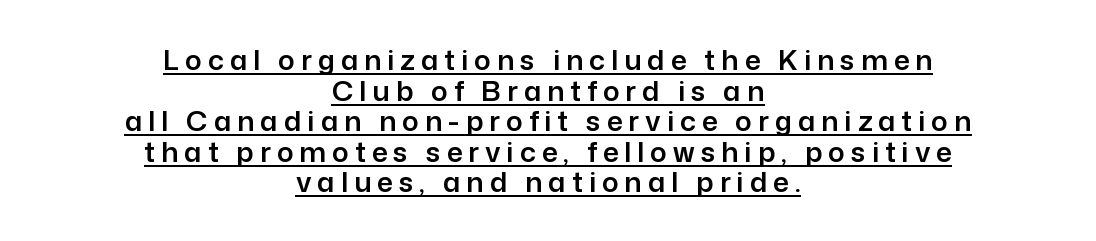
The lettering stays uniformly vertical, giving the passage a roman look. Decoration check: the copy is underlined. Classification — sans serif. This rendering uses center alignment, leaving both contours irregular but symmetric.
